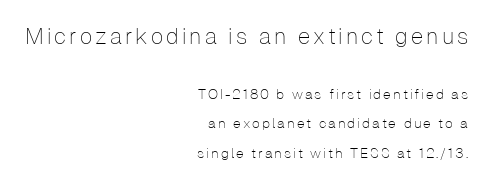
The image shows 22 px text type, upright; set right-aligned, loose line spacing (2.08x), not underlined; the first (top) block is 1.57x larger.
